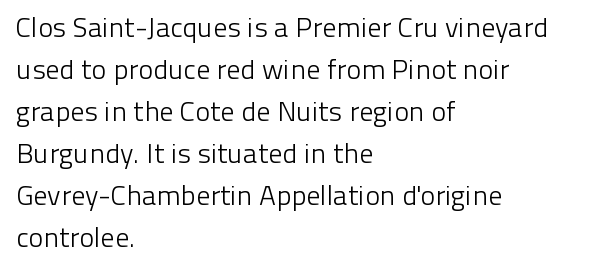
What's the leading like? Ordinary, nothing unusual. Heft: none added — not bold. The zone under the glyphs is completely vacant. Characters remain perfectly vertical along every line. This is sans-serif lettering, the kind often seen on screens and signage. The rendering uses natural spacing where letterforms have individual widths.
